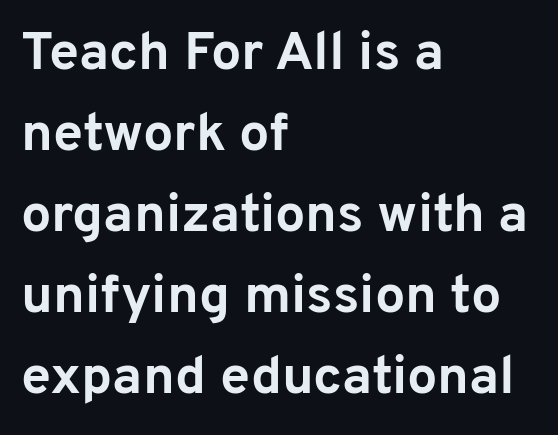
Q: Is the text bold? A: Yes.
Q: Is the text italic (slanted)? A: No, it is upright.
Q: Is the typeface a serif or a sans-serif typeface? A: Sans-serif.
Q: Is the text underlined? A: No.
Q: How is the paragraph aligned? A: Left-aligned.
Q: Is the spacing between letters normal or unusually wide? A: Normal.
Q: Is the spacing between lines tight, normal or loose? A: Normal.
Q: Width (condensed, normal, or wide)? A: Normal.
Q: Stroke contrast? A: Low.
Q: x-height? A: Medium.
Q: Monospaced? A: No.
